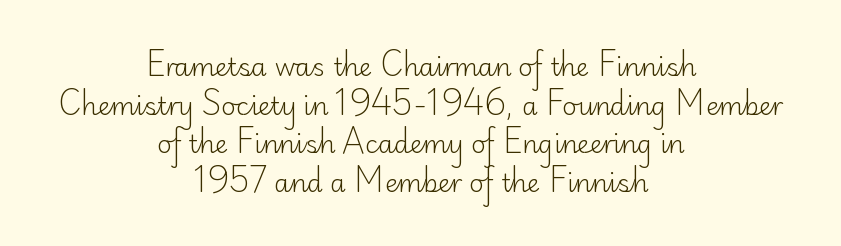
The image shows 25 px text type, upright; set centered, normal line spacing (1.55x), normal letter spacing, not underlined.
